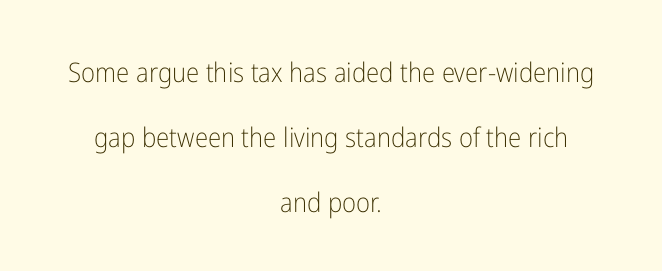
The image shows 27 px text type, upright; set centered, loose line spacing (2.41x), normal letter spacing, not underlined.
